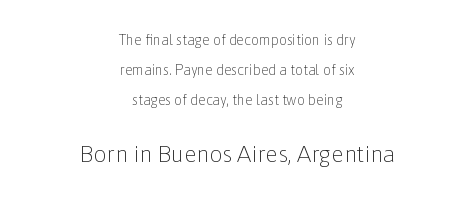
The typeface has the unassuming heft of standard copy or less. Is the block centered? Yes — each line is placed symmetrically about the middle. Underline: absent. Visually, the bottom section dominates because its glyphs are scaled up.
